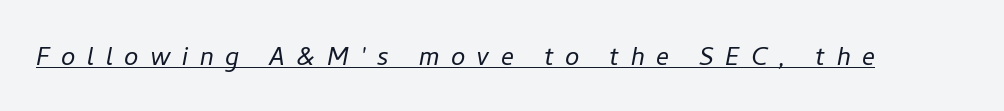
The image shows 32 px light type, italic (leaning right); set unusually wide letter spacing (+0.36 em), underlined; low stroke contrast and a medium x-height.
